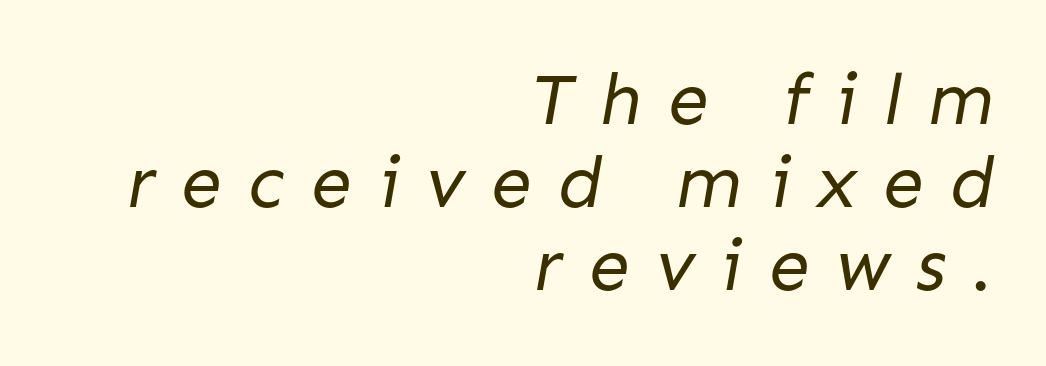
Compared with a typical body face, this is equally light or lighter still. This rendering employs a face without finishing strokes, i.e., a sans-serif. Tracking here is generous; glyphs stand well apart from one another. This rendering uses right alignment, leaving the left contour irregular. Very little white space separates one row of letters from the next. Nobody drew a line under any word here.
